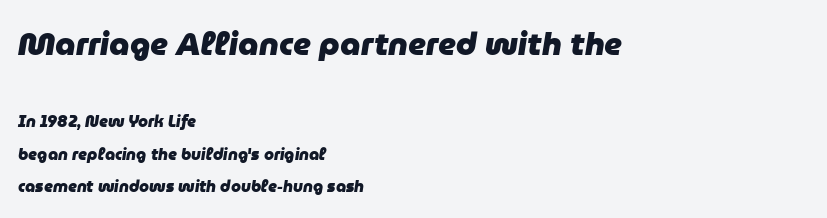
The image shows 32 px heavy type, italic (leaning right); set left-aligned, loose line spacing (2.02x), normal letter spacing, not underlined; the first (top) block is 2.0x larger; low stroke contrast and a medium x-height.
